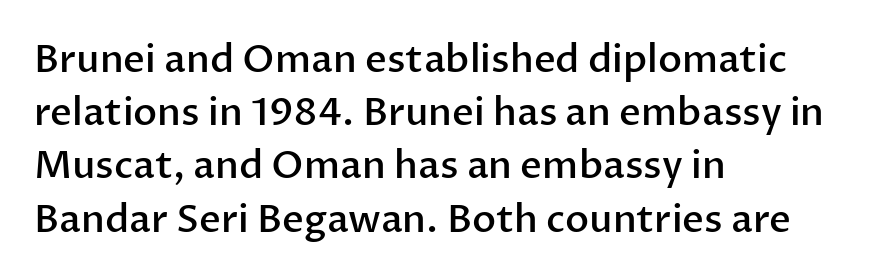
The lines sit at an ordinary, default distance from one another. The rendering uses natural spacing where letterforms have individual widths. The words here are not underlined. These lines were composed using upright roman letters.
